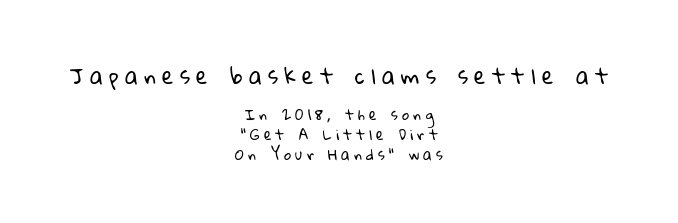
The image shows 21 px text type; set centered, normal line spacing (1.41x), unusually wide letter spacing (+0.3 em), not underlined; the first (top) block is 1.5x larger.
